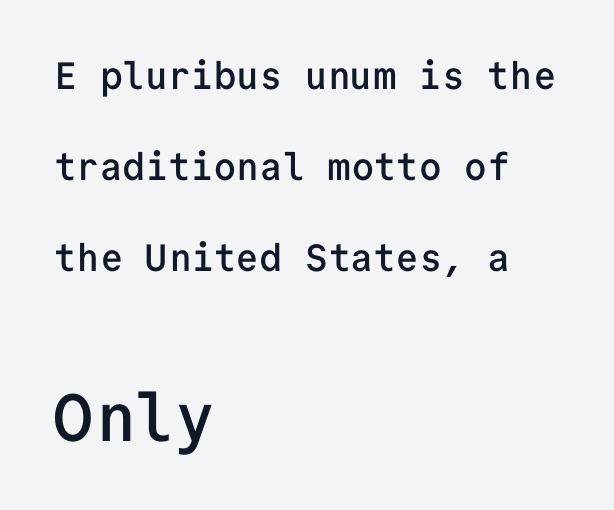
{"serif": "no", "italic": "no", "bold": "semi", "weight": "semibold", "width": "normal", "stroke_contrast": "low", "x_height": "medium", "monospaced": "yes", "underline": "no", "align": "left", "line_spacing": "loose", "line_spacing_ratio": 2.39, "letter_spacing": "normal", "letter_spacing_em": 0.0, "larger_block": "second", "size_ratio": 1.76, "glyph_px": 67}
